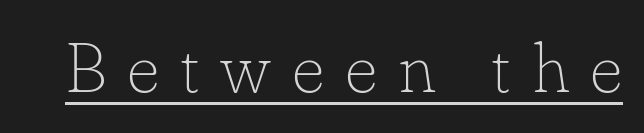
The image shows 71 px thin serif type, upright; set unusually wide letter spacing (+0.29 em), underlined; low stroke contrast and a small x-height.
